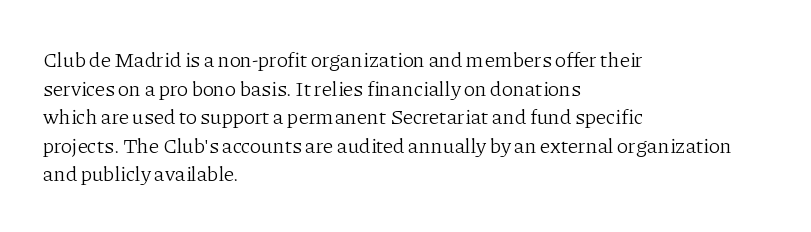
The image shows 21 px text type, upright; set left-aligned, normal line spacing (1.36x), normal letter spacing, not underlined.
